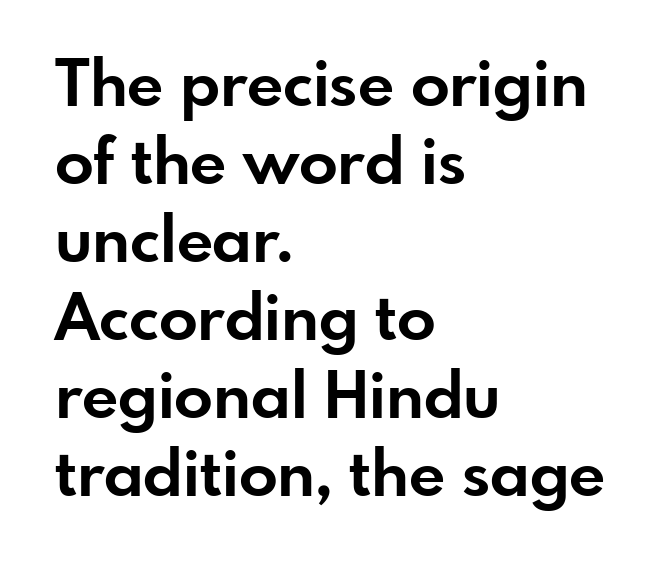
The image shows 64 px bold sans-serif type, upright; set left-aligned, line spacing 1.22x, normal letter spacing, not underlined; low stroke contrast and a small x-height.
